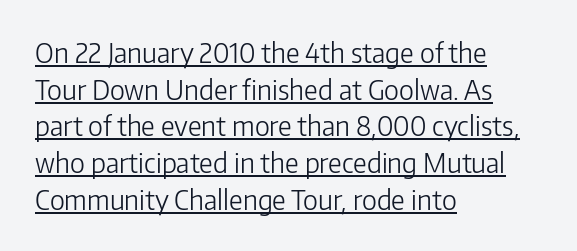
Q: Is the text bold? A: No.
Q: Is the text italic (slanted)? A: No, it is upright.
Q: Is the text underlined? A: Yes.
Q: How is the paragraph aligned? A: Left-aligned.
Q: Is the spacing between letters normal or unusually wide? A: Normal.
Q: Is the spacing between lines tight, normal or loose? A: Normal.
